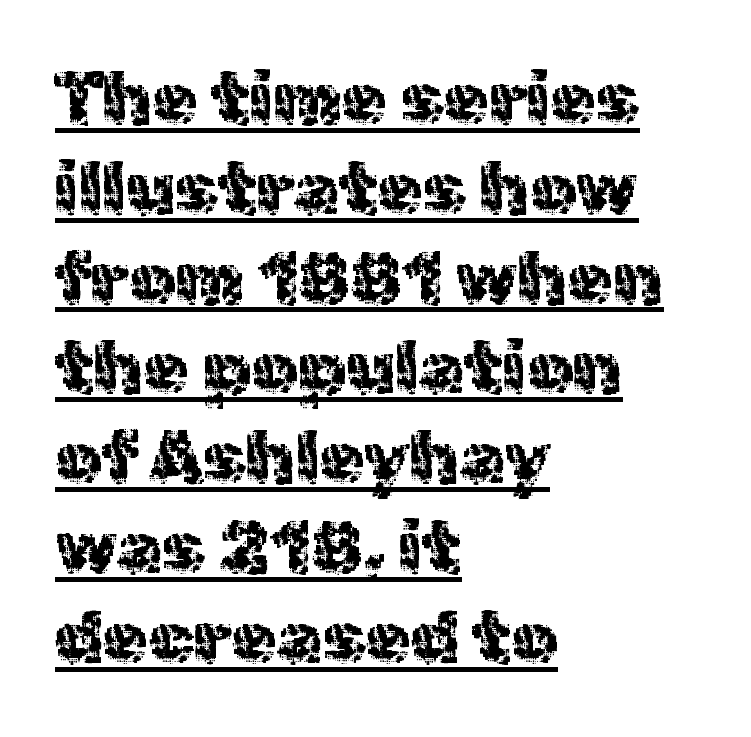
The image shows 73 px sans-serif type, upright; set left-aligned, line spacing 1.23x, normal letter spacing, underlined; a medium x-height.
